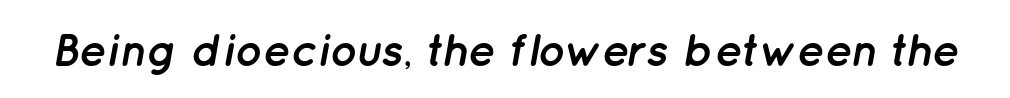
Q: Is the text bold? A: Yes.
Q: Is the text italic (slanted)? A: Yes, it leans right by about 12 degrees.
Q: Is the text underlined? A: No.
Q: Is the spacing between letters normal or unusually wide? A: Normal.
Q: Width (condensed, normal, or wide)? A: Normal.
Q: Stroke contrast? A: Low.
Q: x-height? A: Medium.
Q: Monospaced? A: No.
